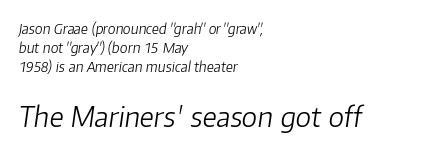
{"italic": "yes", "lean": "right", "slant_degrees": 8, "bold": "no", "weight": "light", "width": "normal", "stroke_contrast": "low", "x_height": "medium", "monospaced": "no", "underline": "no", "align": "left", "line_spacing": "normal", "line_spacing_ratio": 1.34, "letter_spacing": "normal", "letter_spacing_em": 0.0, "larger_block": "second", "size_ratio": 2.0, "glyph_px": 28}
